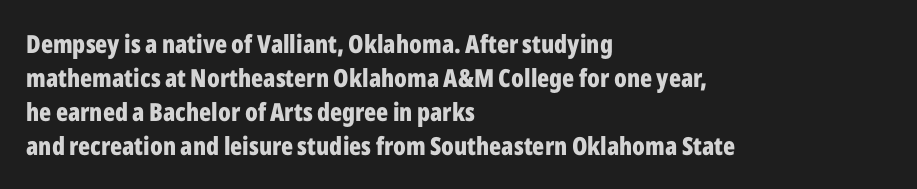
{"italic": "no", "bold": "yes", "underline": "no", "align": "left", "line_spacing": "normal", "line_spacing_ratio": 1.36, "letter_spacing": "normal", "letter_spacing_em": 0.0, "glyph_px": 25}
